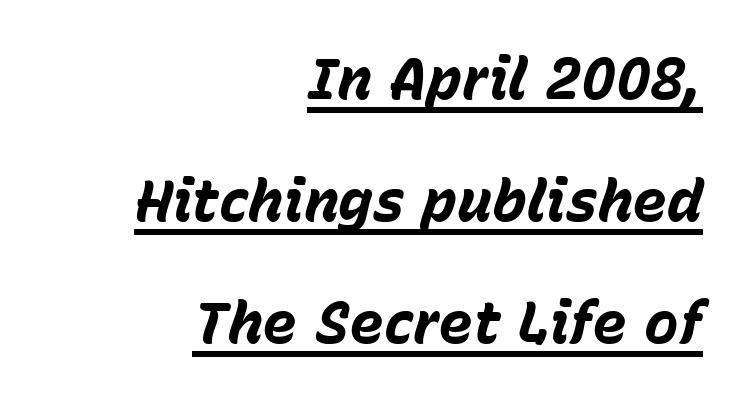
Heft: maximum for text — a bold. Looks like someone drew a line under every word here. The specimen reads as italic at a glance. Inter-character spacing is left at the font's built-in metrics. Varying glyph widths throughout — classic text-font behaviour. Each line ends at the same right margin while the left side varies.
